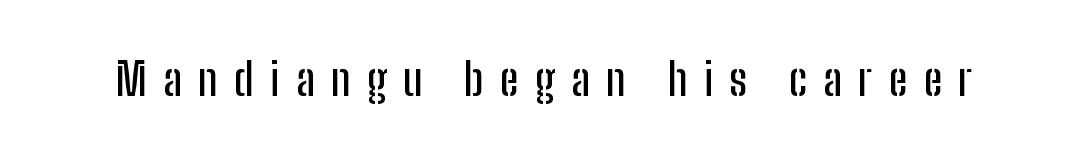
{"serif": "no", "italic": "no", "width": "condensed", "stroke_contrast": "low", "x_height": "medium", "monospaced": "no", "underline": "no", "letter_spacing": "wide", "letter_spacing_em": 0.36, "glyph_px": 45}
